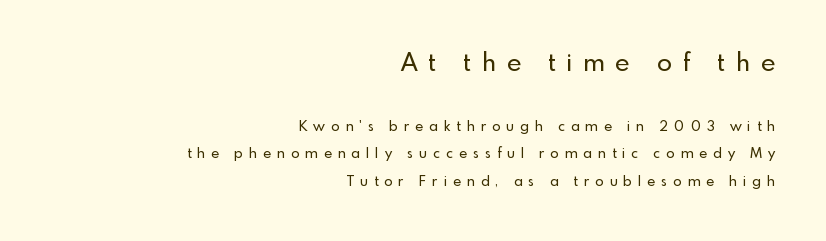
The image shows 25 px text type, upright; set right-aligned, loose line spacing (1.96x), unusually wide letter spacing (+0.42 em), not underlined; the first (top) block is 1.79x larger.
